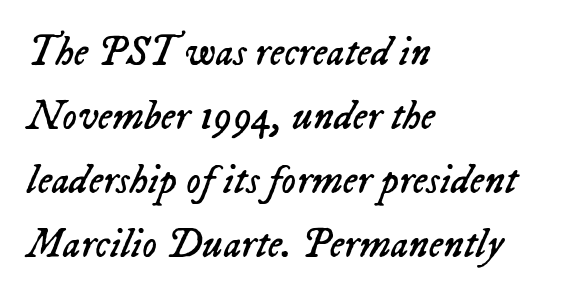
The image shows 41 px regular-weight type, italic (leaning right); set left-aligned, normal line spacing (1.56x), normal letter spacing, not underlined; low stroke contrast and a medium x-height.
